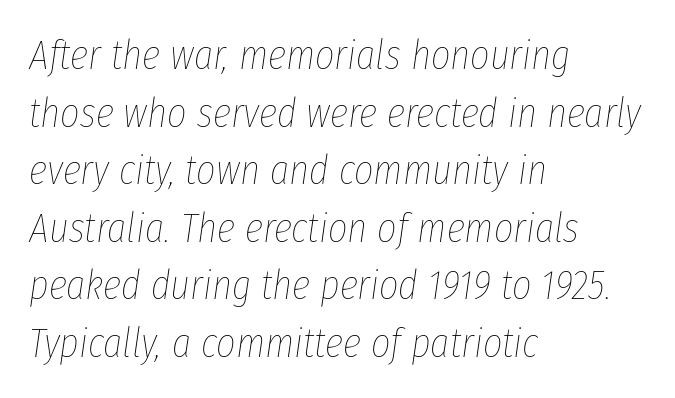
{"italic": "yes", "lean": "right", "slant_degrees": 8, "bold": "no", "weight": "thin", "width": "condensed", "stroke_contrast": "low", "x_height": "medium", "monospaced": "no", "underline": "no", "align": "left", "line_spacing": "normal", "line_spacing_ratio": 1.37, "letter_spacing": "normal", "letter_spacing_em": 0.0, "glyph_px": 42}
